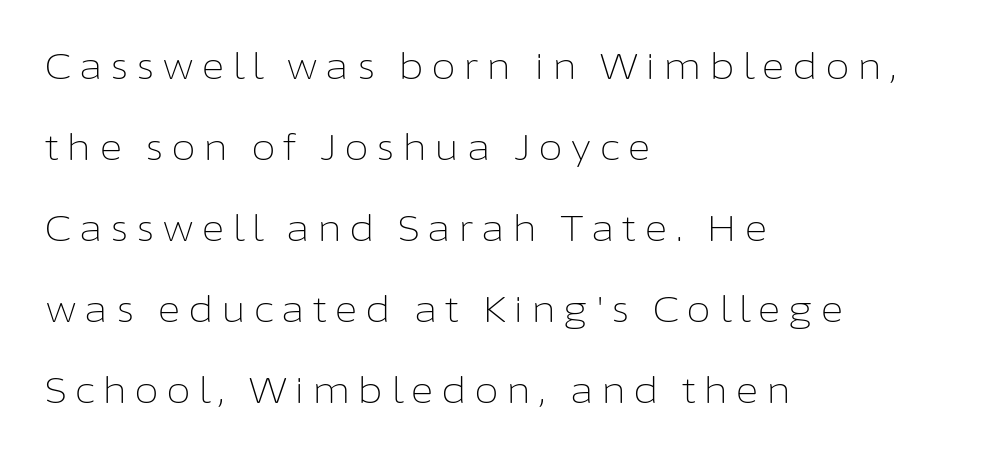
This sample is left-justified, so line endings fall wherever the words run out. The passage shown is typed in a proportional face where columns would drift. The axis of the letterforms is exactly vertical. Does the type have serifs? No, each stem ends abruptly. Unmarked baselines from the first word to the last.
